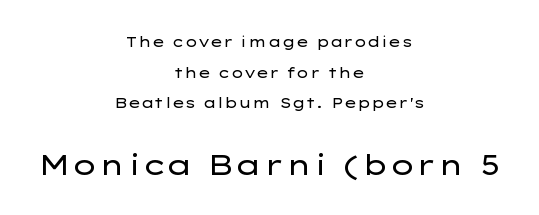
Ink coverage per letter is moderate at most. The passage shown is typeset with a sans-serif family. Here the glyphs are tracked normally, forming tight word shapes. Which margin do the lines hug? Neither — every line sits in the middle. This rendering features lettering with no underline. A student would notice the bottom passage is typeset larger than what precedes it.
